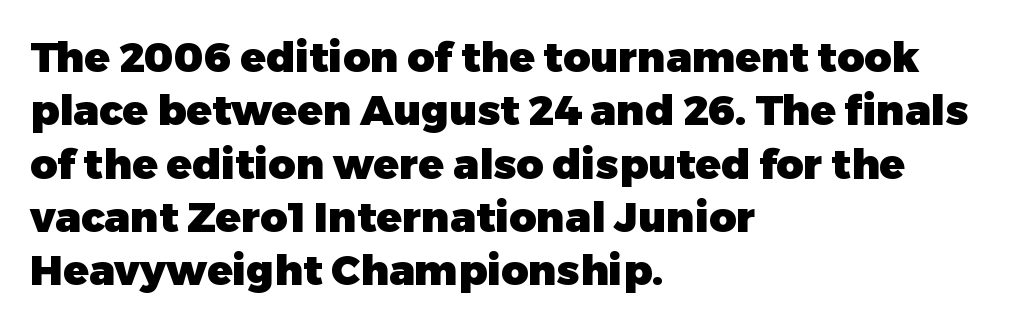
The image shows 42 px heavy sans-serif type, upright; set left-aligned, normal line spacing (1.27x), normal letter spacing, not underlined; low stroke contrast and a medium x-height.
